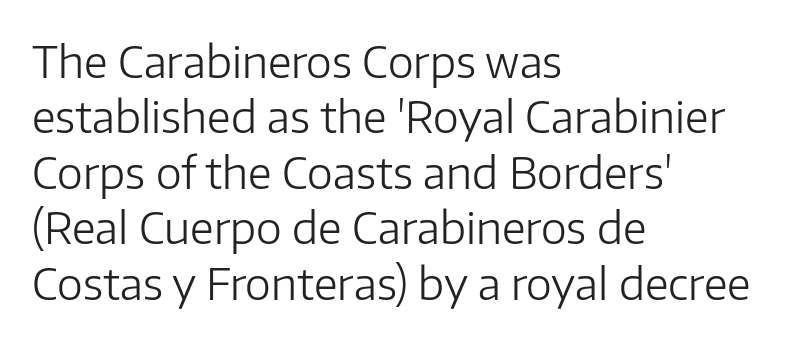
Q: Is the text bold? A: No.
Q: Is the text italic (slanted)? A: No, it is upright.
Q: Is the typeface a serif or a sans-serif typeface? A: Sans-serif.
Q: Is the text underlined? A: No.
Q: How is the paragraph aligned? A: Left-aligned.
Q: Is the spacing between letters normal or unusually wide? A: Normal.
Q: Is the spacing between lines tight, normal or loose? A: Normal.
Q: Width (condensed, normal, or wide)? A: Normal.
Q: Stroke contrast? A: Low.
Q: x-height? A: Medium.
Q: Monospaced? A: No.
